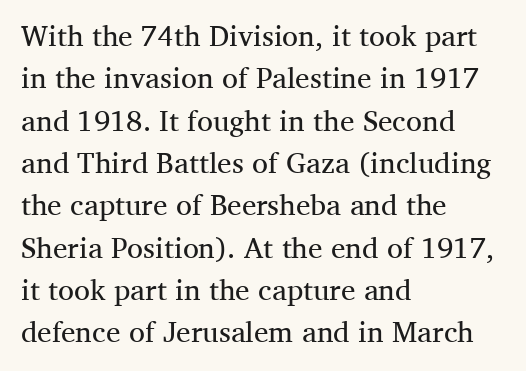
Q: Is the text bold? A: No.
Q: Is the text italic (slanted)? A: No, it is upright.
Q: Is the typeface a serif or a sans-serif typeface? A: Serif.
Q: Is the text underlined? A: No.
Q: How is the paragraph aligned? A: Left-aligned.
Q: Is the spacing between letters normal or unusually wide? A: Normal.
Q: Is the spacing between lines tight, normal or loose? A: Normal.
Q: Width (condensed, normal, or wide)? A: Normal.
Q: Stroke contrast? A: Medium.
Q: x-height? A: Medium.
Q: Monospaced? A: No.
